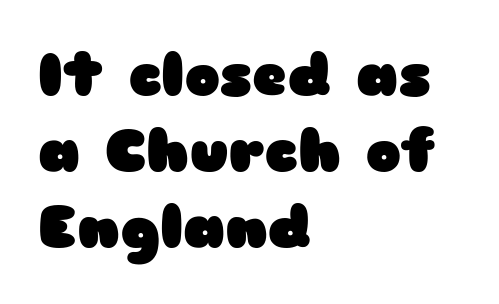
{"serif": "no", "italic": "no", "bold": "yes", "weight": "heavy", "width": "wide", "stroke_contrast": "low", "x_height": "medium", "monospaced": "no", "underline": "no", "align": "left", "line_spacing": "normal", "line_spacing_ratio": 1.29, "letter_spacing": "normal", "letter_spacing_em": 0.0, "glyph_px": 59}
